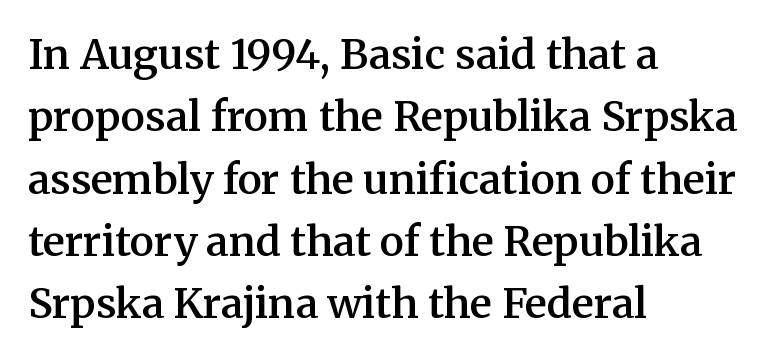
Q: Is the text bold? A: Semi-bold.
Q: Is the text italic (slanted)? A: No, it is upright.
Q: Is the typeface a serif or a sans-serif typeface? A: Serif.
Q: Is the text underlined? A: No.
Q: How is the paragraph aligned? A: Left-aligned.
Q: Is the spacing between letters normal or unusually wide? A: Normal.
Q: Is the spacing between lines tight, normal or loose? A: Normal.
Q: Width (condensed, normal, or wide)? A: Normal.
Q: Stroke contrast? A: Medium.
Q: x-height? A: Medium.
Q: Monospaced? A: No.
